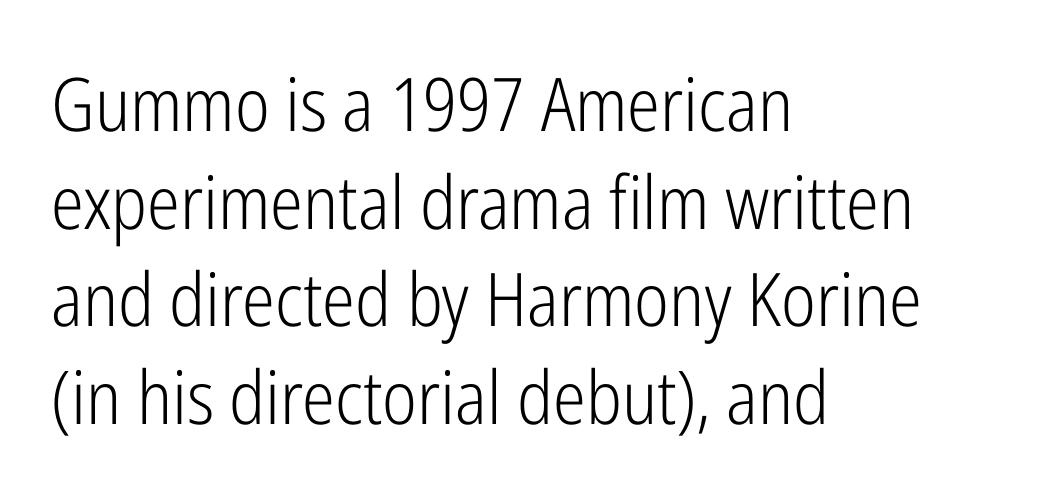
Nope, no serifs anywhere on these letters. Underlining? Definitely not there. The face used here is proportionally spaced, like ordinary book or web type. Vertical stems look standard width or narrower in stroke. Compared with a centered layout, this one pins lines to the left instead.
